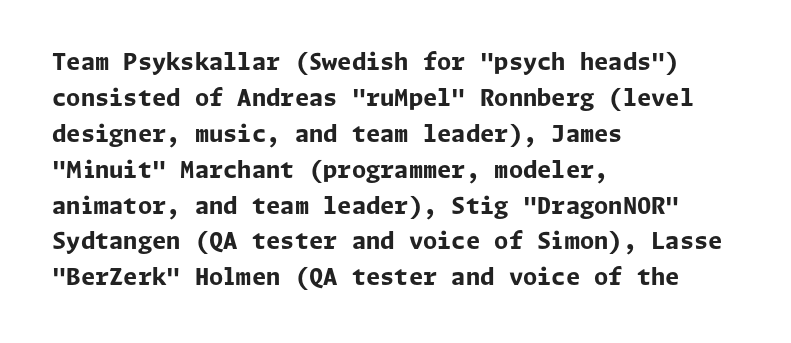
Q: Is the text bold? A: Yes.
Q: Is the text italic (slanted)? A: No, it is upright.
Q: Is the text underlined? A: No.
Q: How is the paragraph aligned? A: Left-aligned.
Q: Is the spacing between letters normal or unusually wide? A: Normal.
Q: Is the spacing between lines tight, normal or loose? A: Normal.
